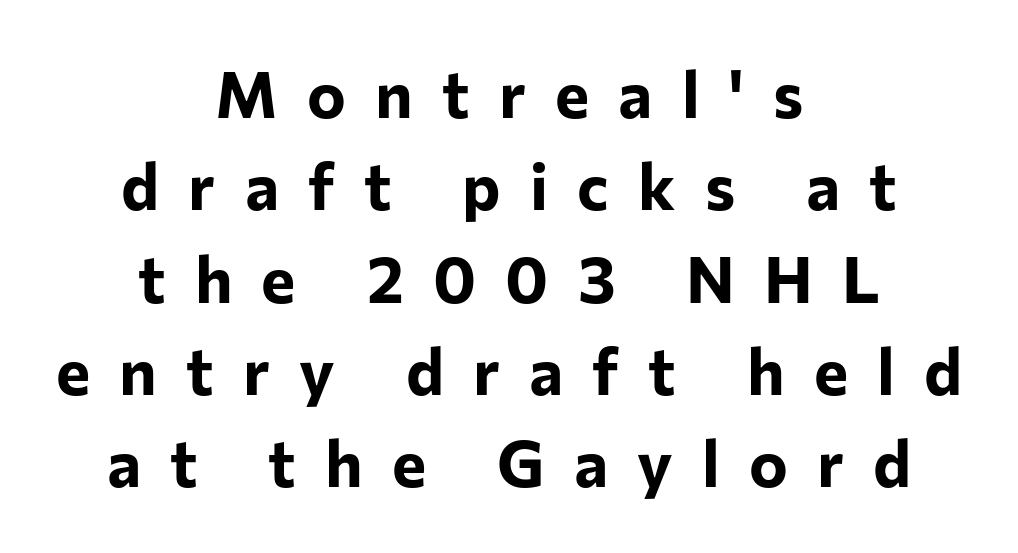
Q: Is the text bold? A: Yes.
Q: Is the text italic (slanted)? A: No, it is upright.
Q: Is the typeface a serif or a sans-serif typeface? A: Sans-serif.
Q: Is the text underlined? A: No.
Q: How is the paragraph aligned? A: Centered.
Q: Is the spacing between letters normal or unusually wide? A: Unusually wide.
Q: Is the spacing between lines tight, normal or loose? A: Normal.
Q: Width (condensed, normal, or wide)? A: Normal.
Q: Stroke contrast? A: Low.
Q: x-height? A: Medium.
Q: Monospaced? A: No.
